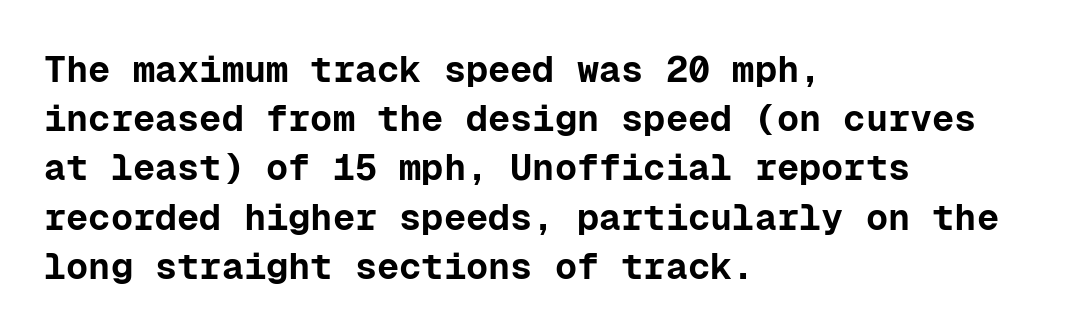
Unmarked baselines from the first word to the last. Fixed-width glyphs throughout — classic coding-font behaviour. This sample is left-justified, so line endings fall wherever the words run out. The type sits square on the baseline with zero lean.
